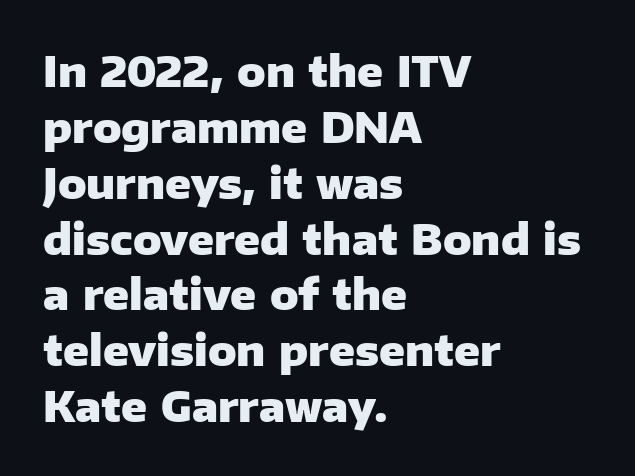
Q: Is the text bold? A: Yes.
Q: Is the text italic (slanted)? A: No, it is upright.
Q: Is the typeface a serif or a sans-serif typeface? A: Sans-serif.
Q: Is the text underlined? A: No.
Q: How is the paragraph aligned? A: Left-aligned.
Q: Is the spacing between letters normal or unusually wide? A: Normal.
Q: Is the spacing between lines tight, normal or loose? A: Normal.
Q: Width (condensed, normal, or wide)? A: Normal.
Q: Stroke contrast? A: Low.
Q: x-height? A: Medium.
Q: Monospaced? A: No.
